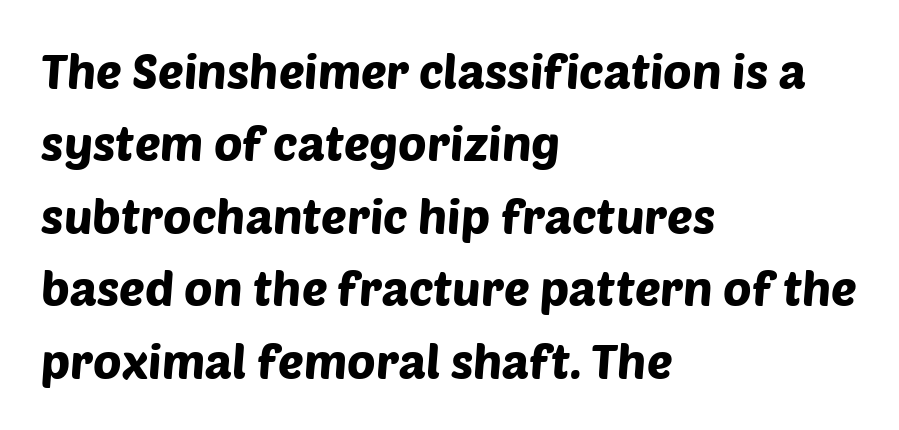
The image shows 48 px sans-serif type; set left-aligned, normal line spacing (1.51x), normal letter spacing, not underlined; low stroke contrast and a large x-height.
